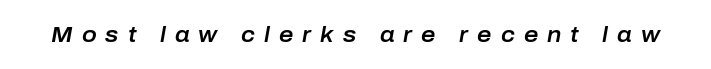
{"italic": "yes", "lean": "right", "slant_degrees": 10, "underline": "no", "letter_spacing": "wide", "letter_spacing_em": 0.41, "glyph_px": 22}
